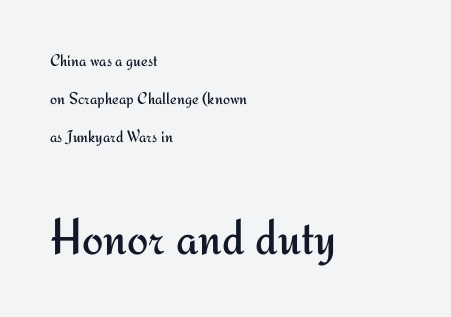
Q: Is the text bold? A: No.
Q: Is the text italic (slanted)? A: No, it is upright.
Q: Is the typeface a serif or a sans-serif typeface? A: Sans-serif.
Q: Is the text underlined? A: No.
Q: How is the paragraph aligned? A: Left-aligned.
Q: Is the spacing between letters normal or unusually wide? A: Normal.
Q: Is the spacing between lines tight, normal or loose? A: Loose.
Q: Which block of text is set in a larger size, the first (top) or the second (bottom)? A: The second (bottom) one.
Q: Width (condensed, normal, or wide)? A: Normal.
Q: Stroke contrast? A: Medium.
Q: x-height? A: Small.
Q: Monospaced? A: No.
